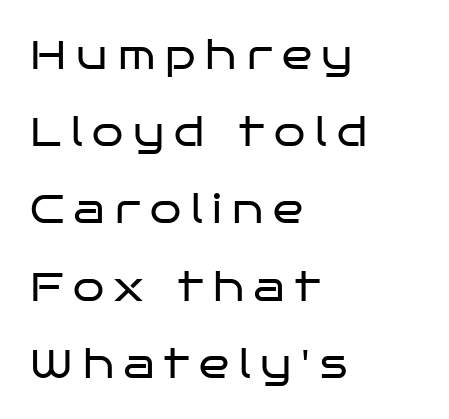
Q: Is the text bold? A: No.
Q: Is the text italic (slanted)? A: No, it is upright.
Q: Is the typeface a serif or a sans-serif typeface? A: Sans-serif.
Q: Is the text underlined? A: No.
Q: How is the paragraph aligned? A: Left-aligned.
Q: Is the spacing between letters normal or unusually wide? A: Unusually wide.
Q: Is the spacing between lines tight, normal or loose? A: Loose.
Q: Width (condensed, normal, or wide)? A: Wide.
Q: Stroke contrast? A: Low.
Q: x-height? A: Large.
Q: Monospaced? A: No.
